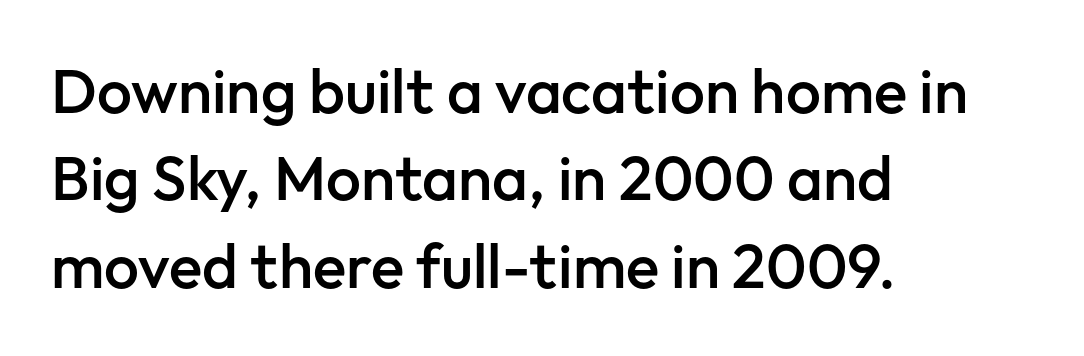
Q: Is the text bold? A: Semi-bold.
Q: Is the text italic (slanted)? A: No, it is upright.
Q: Is the typeface a serif or a sans-serif typeface? A: Sans-serif.
Q: Is the text underlined? A: No.
Q: How is the paragraph aligned? A: Left-aligned.
Q: Is the spacing between letters normal or unusually wide? A: Normal.
Q: Is the spacing between lines tight, normal or loose? A: Normal.
Q: Width (condensed, normal, or wide)? A: Normal.
Q: Stroke contrast? A: Low.
Q: x-height? A: Medium.
Q: Monospaced? A: No.
